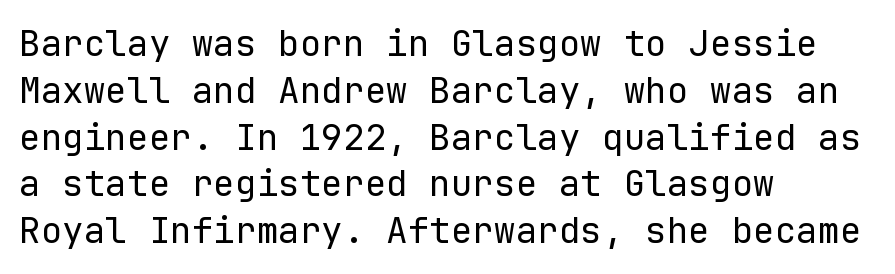
Q: Is the text bold? A: No.
Q: Is the text italic (slanted)? A: No, it is upright.
Q: Is the typeface a serif or a sans-serif typeface? A: Sans-serif.
Q: Is the text underlined? A: No.
Q: How is the paragraph aligned? A: Left-aligned.
Q: Is the spacing between letters normal or unusually wide? A: Normal.
Q: Is the spacing between lines tight, normal or loose? A: Normal.
Q: Width (condensed, normal, or wide)? A: Normal.
Q: Stroke contrast? A: Low.
Q: x-height? A: Medium.
Q: Monospaced? A: Yes.
